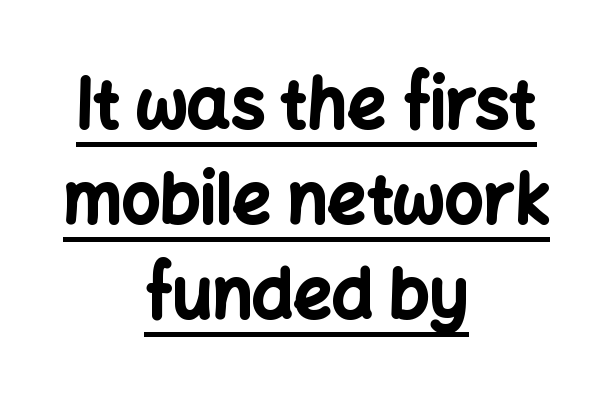
Inter-character spacing is left at the font's built-in metrics. Each line of the rendering has a horizontal stroke beneath the glyphs. Serifs: no, the terminals of the letterforms are clean. The typesetting leans heavy: a genuine bold. Leading matches the norm, producing a regular column.
